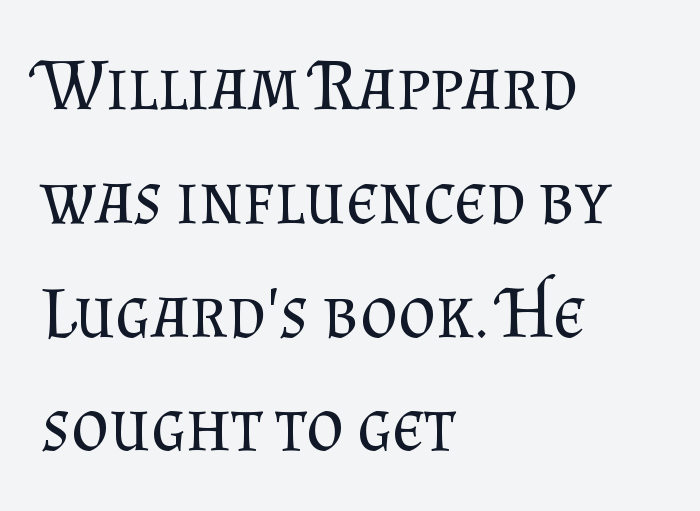
Q: Is the text bold? A: No.
Q: Is the text italic (slanted)? A: No, it is upright.
Q: Is the typeface a serif or a sans-serif typeface? A: Serif.
Q: Is the text underlined? A: No.
Q: How is the paragraph aligned? A: Left-aligned.
Q: Is the spacing between letters normal or unusually wide? A: Normal.
Q: Is the spacing between lines tight, normal or loose? A: Normal.
Q: Width (condensed, normal, or wide)? A: Normal.
Q: Stroke contrast? A: Medium.
Q: x-height? A: Small.
Q: Monospaced? A: No.
